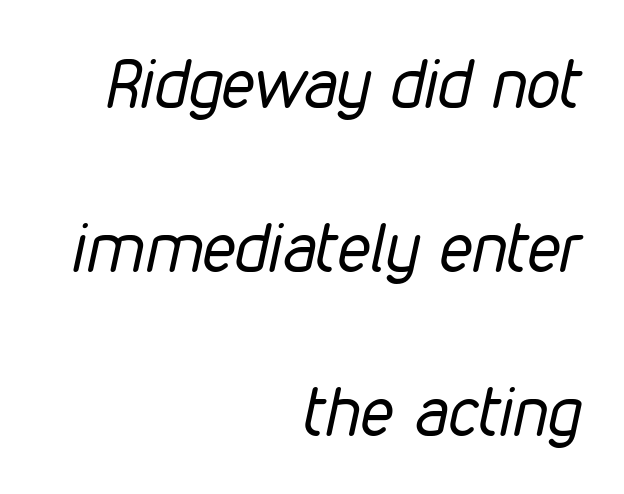
Check the space under the baseline: it is left empty. Proportional: the letters do not fall into vertical columns. Compared with ordinary roman type, these characters are visibly tilted. Alignment: flush right.
